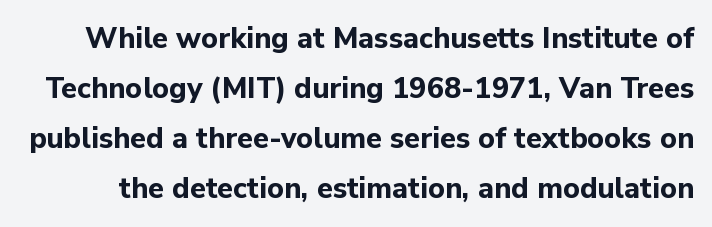
Looks like regular typesetting: each glyph gets only the width it needs. The glyphs are unaccompanied by any horizontal stroke below them. To sum up the face: it is a sans, with no serifs. There is no visible air inserted between adjacent glyphs. The specimen reads as upright at a glance.
